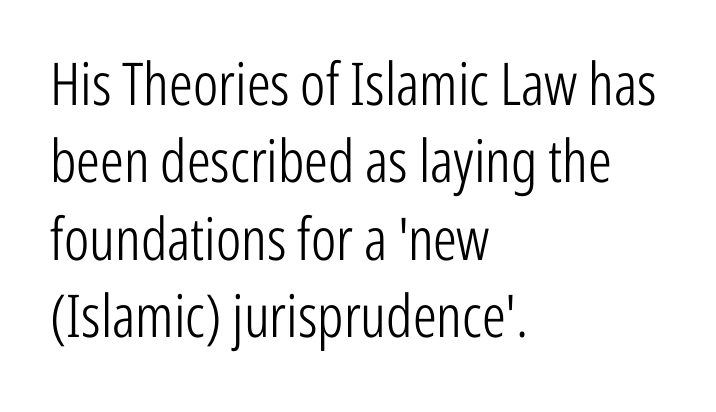
Descenders are the only things crossing below the line. The type is set solid horizontally, with unmodified tracking. The font sits on the lighter half of the weight spectrum, regular included. The rag falls on the right side of this text block. Each letter's strokes conclude bluntly, with no projecting serifs.
